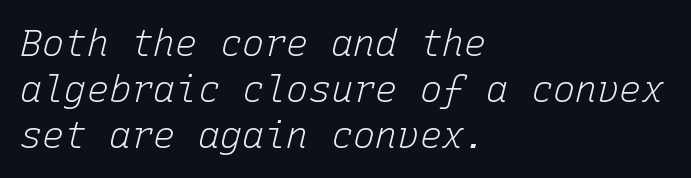
Do the characters align in a grid? Yes, the font is monospaced. Observe the ordinary spacing: letters are neighbours, not strangers. Observe the lean: these are italic letterforms. Rule under the text: the space is simply empty. Bold? No — there's no thickening of the strokes. Caption: multi-line text, flush left, ragged right.
